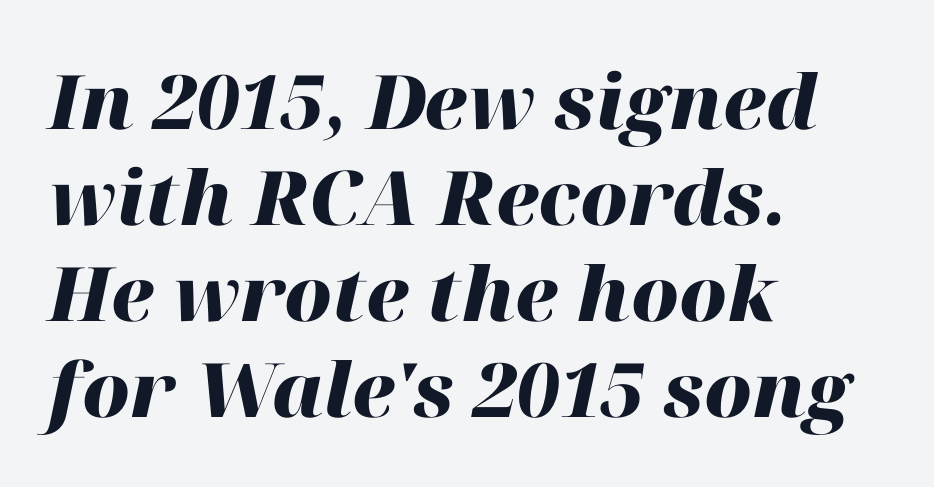
Bold? Absolutely — the strokes are thick and heavy. The space directly below the letters is spotless. A student would call this left alignment; a typographer would say flush left, rag right. Looking at the ascenders, they clearly lean. These lines are rendered in a variable-pitch font.
